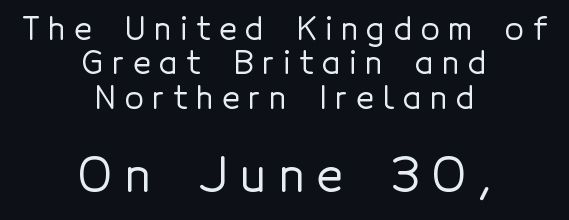
The image shows 46 px sans-serif type, upright; set centered, tight line spacing (1.11x), unusually wide letter spacing (+0.28 em), not underlined; the second (bottom) block is 1.48x larger; a medium x-height.
